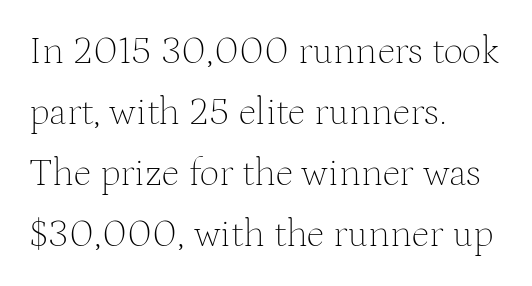
Q: Is the text bold? A: No.
Q: Is the text italic (slanted)? A: No, it is upright.
Q: Is the typeface a serif or a sans-serif typeface? A: Serif.
Q: Is the text underlined? A: No.
Q: How is the paragraph aligned? A: Left-aligned.
Q: Is the spacing between letters normal or unusually wide? A: Normal.
Q: Is the spacing between lines tight, normal or loose? A: Normal.
Q: Width (condensed, normal, or wide)? A: Normal.
Q: Stroke contrast? A: Medium.
Q: x-height? A: Medium.
Q: Monospaced? A: No.
